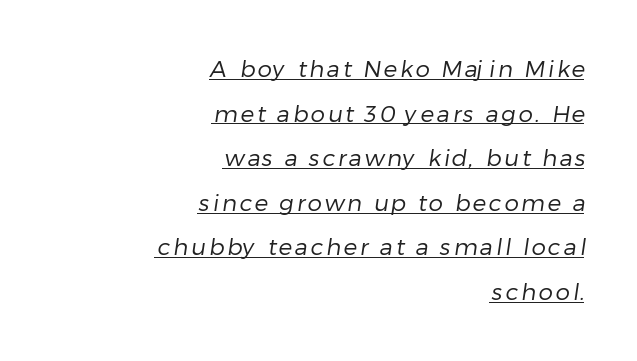
Honestly, the underline is the first thing you notice here. The rendering anchors every line to the right-hand side. If you measured baseline to baseline, you'd find a long distance. No letter is thick-stroked: the sample isn't bold.
